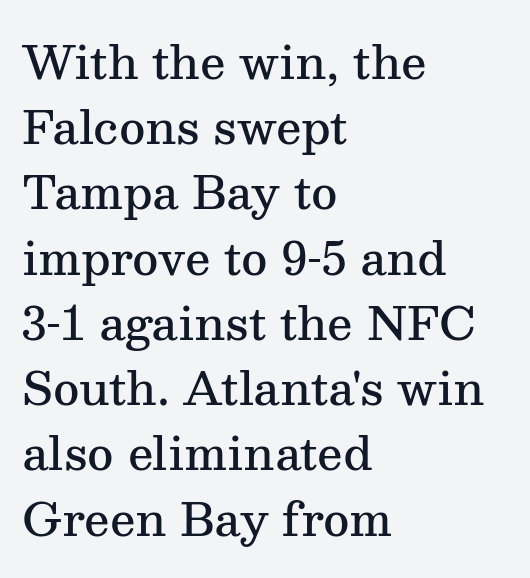
The face used here is rendered with its standard letterfit. You can tell from the footed stems that serif type was used. The space between consecutive lines is moderate. The face used here is proportionally spaced, like ordinary book or web type.
